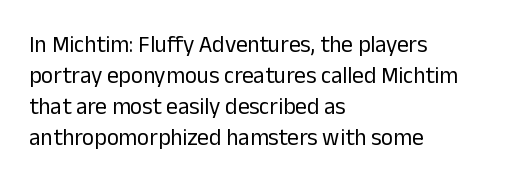
The image shows 23 px text type, upright; set left-aligned, normal line spacing (1.35x), normal letter spacing, not underlined.
